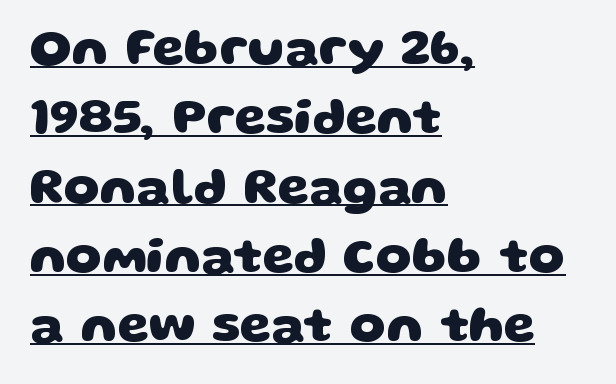
Q: Is the text bold? A: Yes.
Q: Is the typeface a serif or a sans-serif typeface? A: Sans-serif.
Q: Is the text underlined? A: Yes.
Q: How is the paragraph aligned? A: Left-aligned.
Q: Is the spacing between letters normal or unusually wide? A: Normal.
Q: Is the spacing between lines tight, normal or loose? A: Normal.
Q: Width (condensed, normal, or wide)? A: Wide.
Q: Stroke contrast? A: Low.
Q: x-height? A: Large.
Q: Monospaced? A: No.
